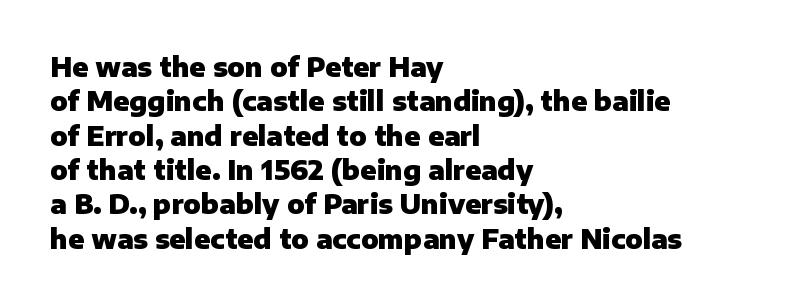
Words appear dense and cohesive because spacing is normal. Typeset ragged right — the left edge is the straight one. This sample keeps an unexceptional amount of space between lines. A clean baseline with only descenders dipping below it. Notice how thick the strokes are: this is what a full bold looks like. This is the regular roman posture of the typeface.
